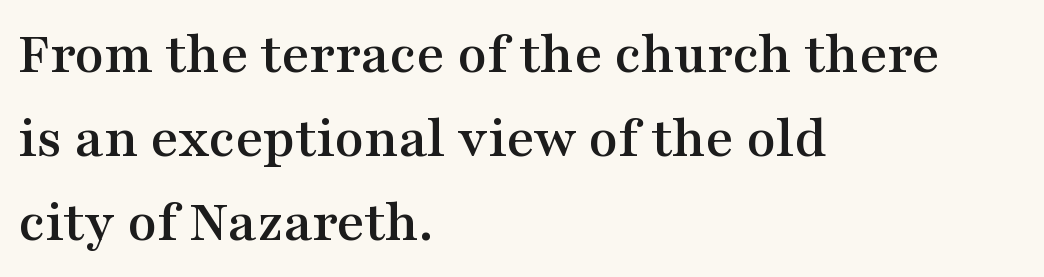
{"serif": "yes", "italic": "no", "width": "wide", "stroke_contrast": "medium", "x_height": "medium", "monospaced": "no", "underline": "no", "align": "left", "line_spacing": "normal", "line_spacing_ratio": 1.4, "letter_spacing": "normal", "letter_spacing_em": 0.0, "glyph_px": 60}
